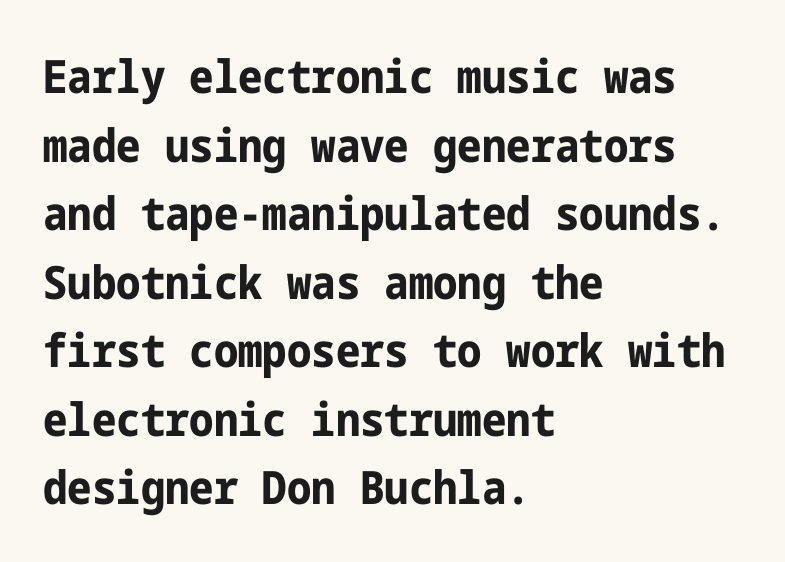
Q: Is the text bold? A: Yes.
Q: Is the text italic (slanted)? A: No, it is upright.
Q: Is the typeface a serif or a sans-serif typeface? A: Sans-serif.
Q: Is the text underlined? A: No.
Q: How is the paragraph aligned? A: Left-aligned.
Q: Is the spacing between letters normal or unusually wide? A: Normal.
Q: Is the spacing between lines tight, normal or loose? A: Normal.
Q: Width (condensed, normal, or wide)? A: Condensed.
Q: Stroke contrast? A: Low.
Q: x-height? A: Medium.
